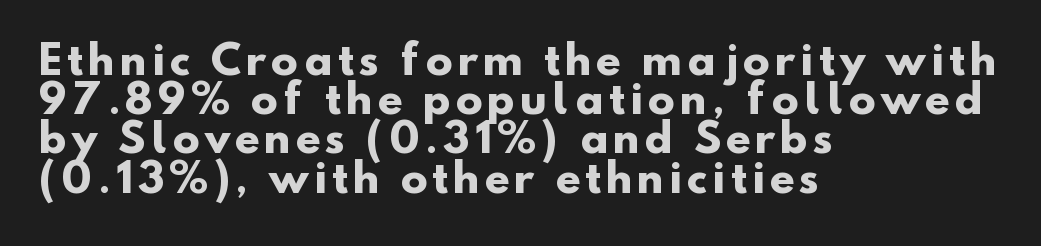
Q: Is the text bold? A: Yes.
Q: Is the typeface a serif or a sans-serif typeface? A: Sans-serif.
Q: Is the text underlined? A: No.
Q: How is the paragraph aligned? A: Left-aligned.
Q: Is the spacing between lines tight, normal or loose? A: Tight.
Q: Width (condensed, normal, or wide)? A: Normal.
Q: Stroke contrast? A: Low.
Q: x-height? A: Small.
Q: Monospaced? A: No.
